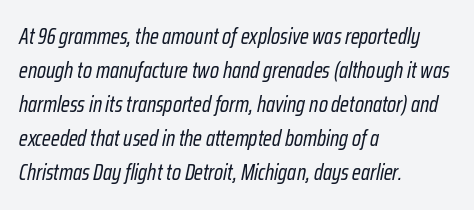
Nobody touched the tracking dial on this one. Normally led — the rows are evenly, conventionally spaced. Letters have the restrained weight of plain body copy at most. Does the copy run flush right? No — it runs flush left. Any mark beneath the type? The region is blank. Observe the lean: these are italic letterforms.
